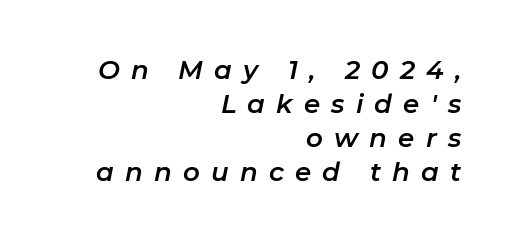
{"italic": "yes", "lean": "right", "slant_degrees": 11, "underline": "no", "align": "right", "line_spacing": "normal", "line_spacing_ratio": 1.31, "letter_spacing": "wide", "letter_spacing_em": 0.43, "glyph_px": 26}
